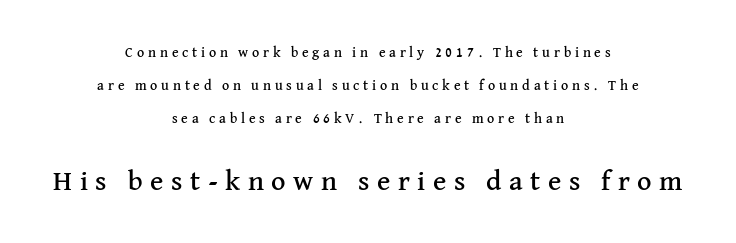
{"serif": "yes", "italic": "no", "width": "normal", "stroke_contrast": "medium", "x_height": "medium", "monospaced": "no", "underline": "no", "align": "center", "line_spacing": "loose", "line_spacing_ratio": 2.36, "letter_spacing": "wide", "letter_spacing_em": 0.27, "larger_block": "second", "size_ratio": 2.0, "glyph_px": 28}
